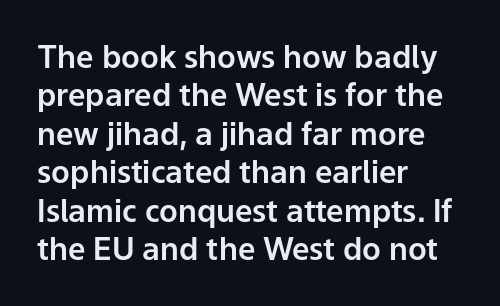
The image shows 31 px sans-serif type, upright; set left-aligned, line spacing 1.24x, normal letter spacing, not underlined; low stroke contrast and a medium x-height.
